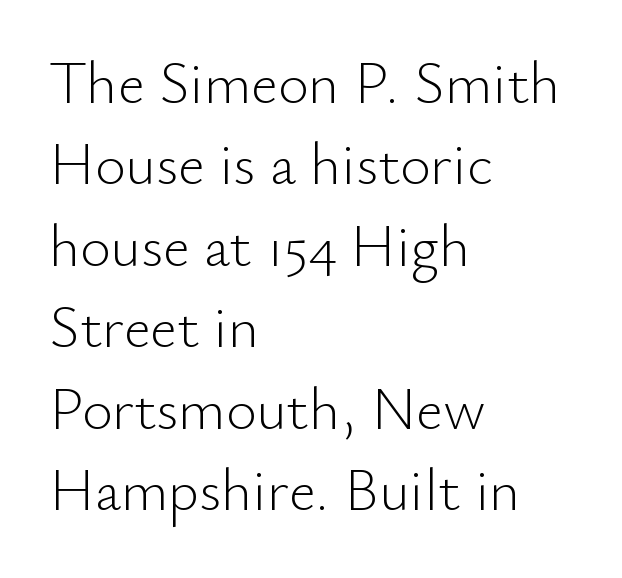
Q: Is the text bold? A: No.
Q: Is the text italic (slanted)? A: No, it is upright.
Q: Is the typeface a serif or a sans-serif typeface? A: Sans-serif.
Q: Is the text underlined? A: No.
Q: How is the paragraph aligned? A: Left-aligned.
Q: Is the spacing between letters normal or unusually wide? A: Normal.
Q: Is the spacing between lines tight, normal or loose? A: Normal.
Q: Width (condensed, normal, or wide)? A: Normal.
Q: Stroke contrast? A: Low.
Q: x-height? A: Small.
Q: Monospaced? A: No.
